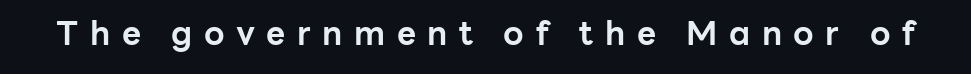
Q: Is the text bold? A: Yes.
Q: Is the text italic (slanted)? A: No, it is upright.
Q: Is the typeface a serif or a sans-serif typeface? A: Sans-serif.
Q: Is the text underlined? A: No.
Q: Is the spacing between letters normal or unusually wide? A: Unusually wide.
Q: Width (condensed, normal, or wide)? A: Normal.
Q: Stroke contrast? A: Low.
Q: x-height? A: Medium.
Q: Monospaced? A: No.
